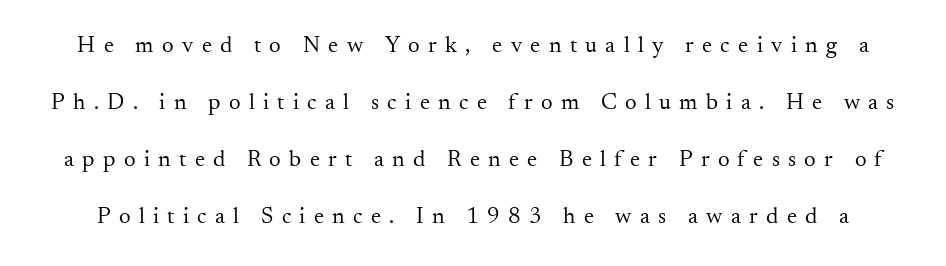
Q: Is the text bold? A: No.
Q: Is the text italic (slanted)? A: No, it is upright.
Q: Is the text underlined? A: No.
Q: Is the spacing between letters normal or unusually wide? A: Unusually wide.
Q: Is the spacing between lines tight, normal or loose? A: Loose.
